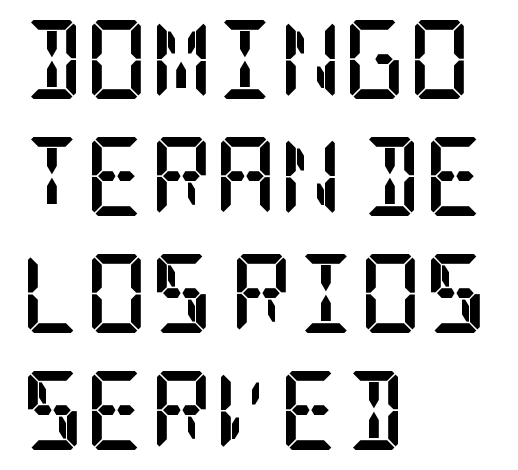
A bare baseline throughout the passage. In CSS terms this would be text-align: left. The sample has been set heavy, in full bold. Successive baselines arrive at the customary interval. Spacing between characters is what you'd get straight out of the box.
